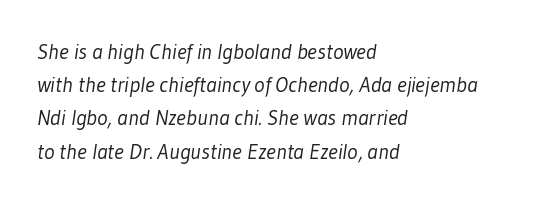
The lines in this sample share a left origin and differ only in where they stop. Default kerning and tracking; the words read as compact shapes. The passage shown stacks its lines at a standard gap. Weight: regular or lighter.
